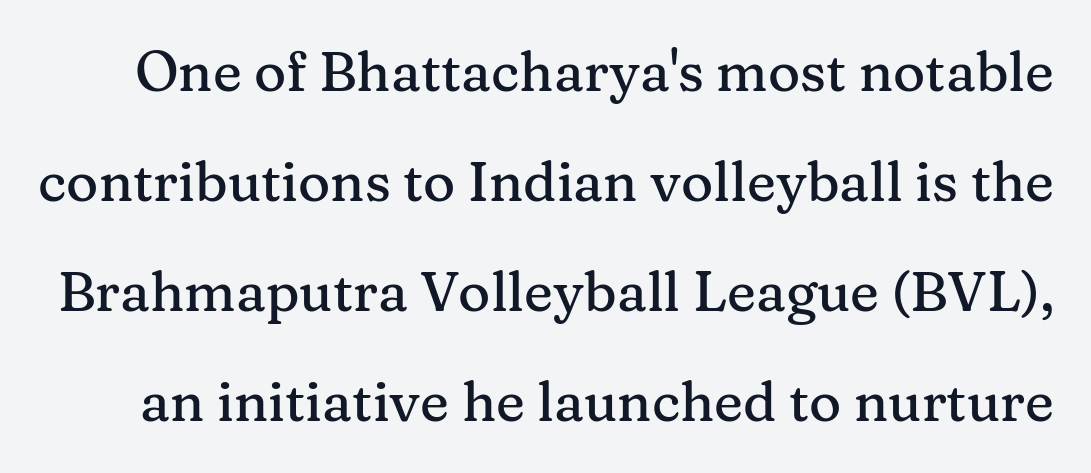
Descenders hang freely into open space. Leading is clearly above the norm, producing a sparse column. In terms of letterform style, serifs are clearly present. The font's upright variant was chosen for this text.
